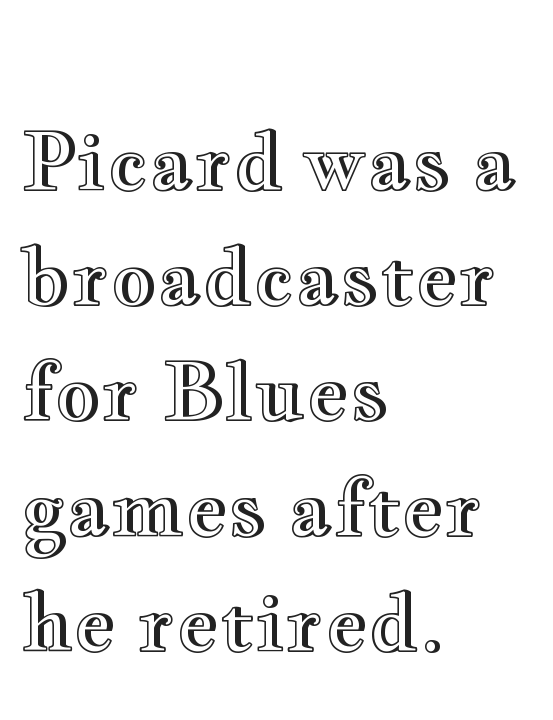
The passage shown is typed in a proportional face where columns would drift. These lines stack with their left ends in a neat column. Is there any slant? The stems are plumb. Baseline-to-baseline distance is the conventional proportion of letter height. Descender tails drop into unmarked territory.
